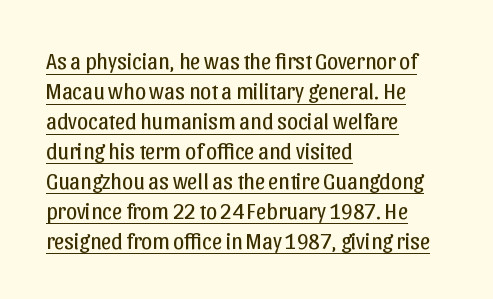
Q: Is the text bold? A: No.
Q: Is the text italic (slanted)? A: No, it is upright.
Q: Is the text underlined? A: Yes.
Q: How is the paragraph aligned? A: Left-aligned.
Q: Is the spacing between letters normal or unusually wide? A: Normal.
Q: Is the spacing between lines tight, normal or loose? A: Normal.
